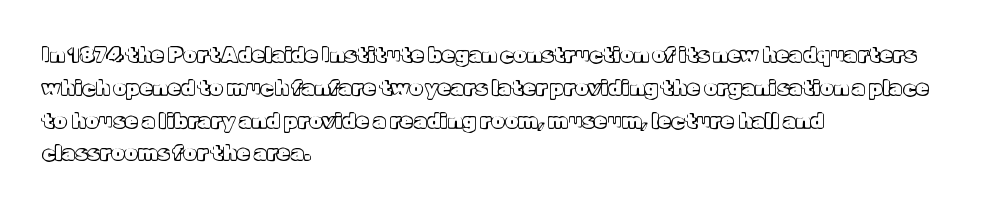
Whoever set this chose a conventional vertical rhythm. Quick note: not italic, upright. Only glyphs here, with clear space below each row. The horizontal fit of the characters is conventional and even. Notice how the passage keeps a crisp vertical edge on the left only.
